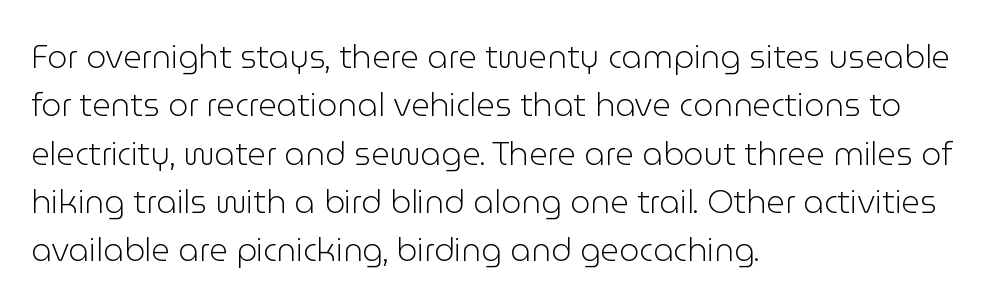
{"serif": "no", "italic": "no", "bold": "no", "weight": "light", "width": "normal", "stroke_contrast": "low", "x_height": "medium", "monospaced": "no", "underline": "no", "align": "left", "line_spacing": "normal", "line_spacing_ratio": 1.51, "letter_spacing": "normal", "letter_spacing_em": 0.0, "glyph_px": 32}
